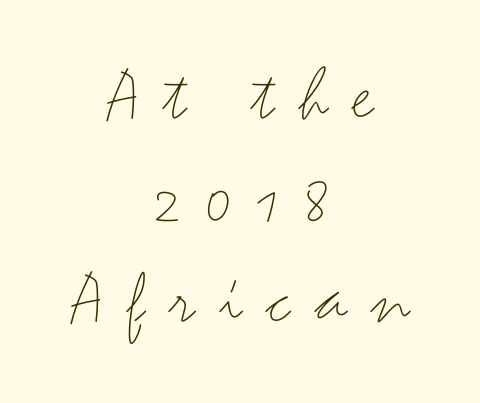
Between one letter and the next there's a generous, obvious gap. No word sits above an underline. Regular leading. Note the varied advance widths — an 'i' is clearly narrower than an 'm'.
